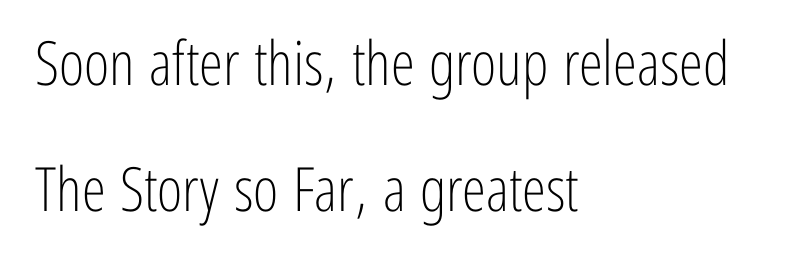
The image shows 61 px light, condensed sans-serif type, upright; set left-aligned, loose line spacing (2.07x), normal letter spacing, not underlined; low stroke contrast and a medium x-height.
